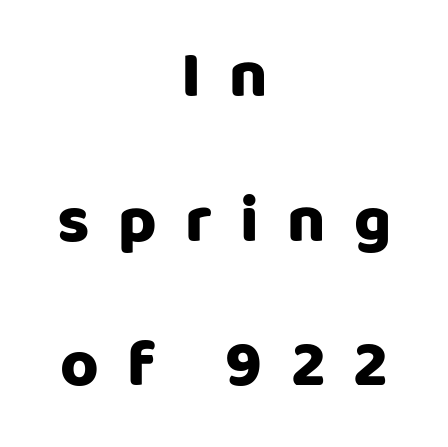
Q: Is the text italic (slanted)? A: No, it is upright.
Q: Is the typeface a serif or a sans-serif typeface? A: Sans-serif.
Q: Is the text underlined? A: No.
Q: How is the paragraph aligned? A: Centered.
Q: Is the spacing between letters normal or unusually wide? A: Unusually wide.
Q: Is the spacing between lines tight, normal or loose? A: Loose.
Q: Width (condensed, normal, or wide)? A: Normal.
Q: Stroke contrast? A: Low.
Q: x-height? A: Large.
Q: Monospaced? A: No.
